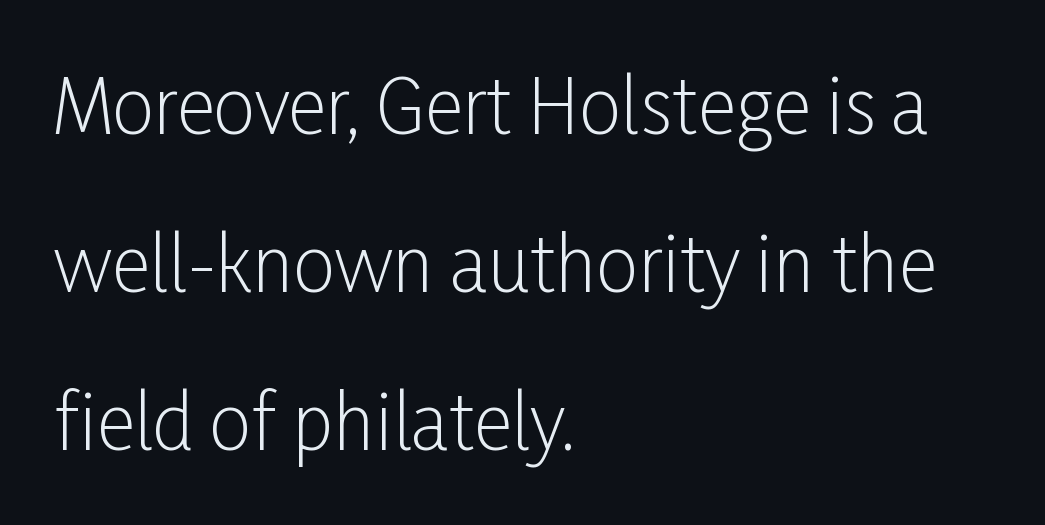
Q: Is the text bold? A: No.
Q: Is the text italic (slanted)? A: No, it is upright.
Q: Is the typeface a serif or a sans-serif typeface? A: Sans-serif.
Q: Is the text underlined? A: No.
Q: How is the paragraph aligned? A: Left-aligned.
Q: Is the spacing between letters normal or unusually wide? A: Normal.
Q: Is the spacing between lines tight, normal or loose? A: Loose.
Q: Width (condensed, normal, or wide)? A: Condensed.
Q: Stroke contrast? A: Low.
Q: x-height? A: Medium.
Q: Monospaced? A: No.
